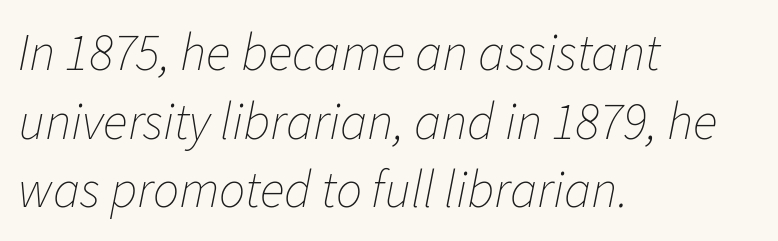
Notice how the stems are inclined rather than vertical — that's the hallmark of italics. The line texture is even and compact thanks to regular tracking. Weight class: somewhere from thin through regular. Quick note: interline space is typical.
